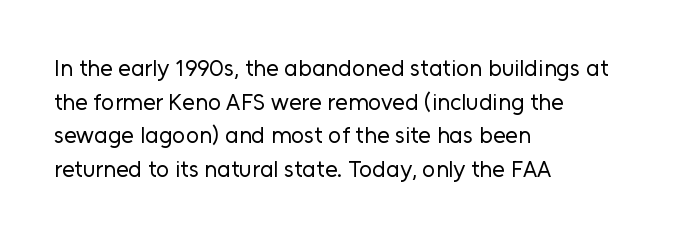
The image shows 23 px text type, upright; set left-aligned, normal line spacing (1.46x), normal letter spacing, not underlined.
